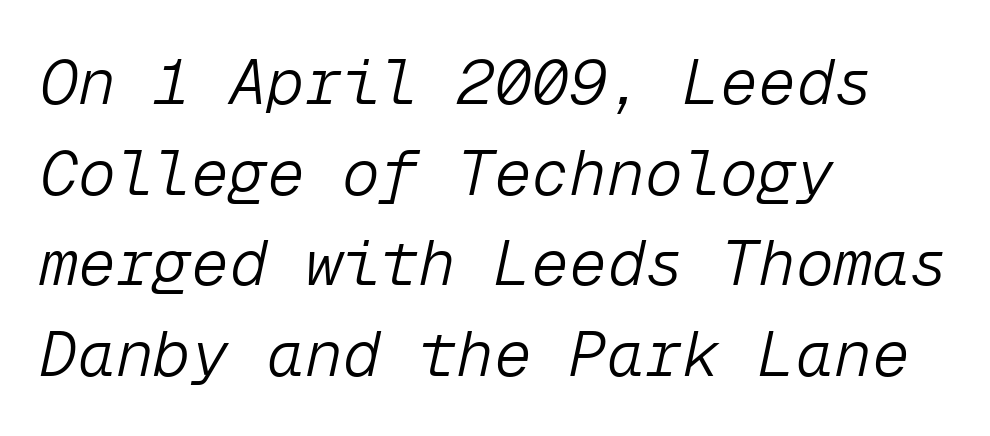
The lettering tilts uniformly, giving the passage an italic look. Compared with typical paragraphs, the rows here are spaced about the same. Anything drawn beneath the words? Only blank space. Spacing verdict: monospaced, one width for all characters. Honestly, the letter spacing is just normal — you wouldn't notice it. This reads as an unemphasized weight, regular at the heaviest.
